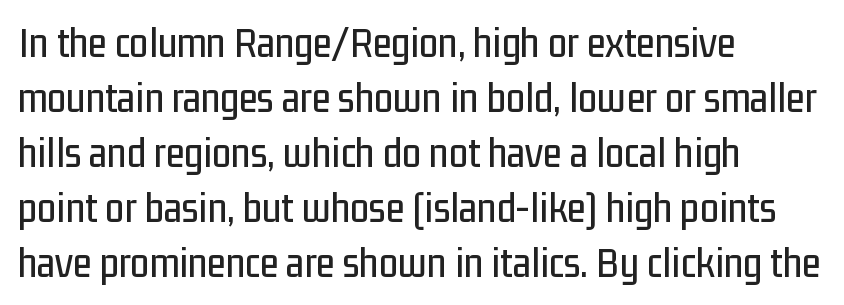
Proportional: the letters do not fall into vertical columns. Baseline-to-baseline distance is the conventional proportion of letter height. Each line starts at the same left margin while the right side varies. Short note: letters normally spaced. The letters stand upright; this is a roman face.
